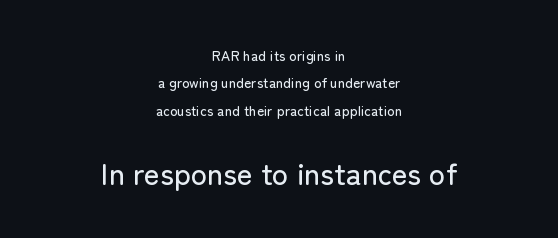
The image shows 30 px sans-serif type, upright; set centered, loose line spacing (1.95x), normal letter spacing, not underlined; the second (bottom) block is 2.14x larger; low stroke contrast and a medium x-height.
